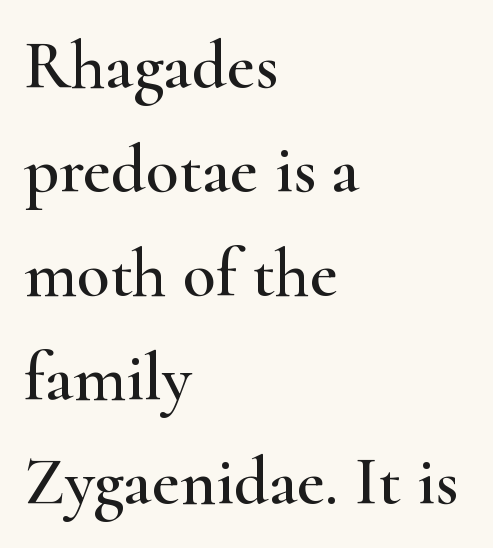
{"serif": "yes", "italic": "no", "width": "wide", "stroke_contrast": "high", "x_height": "small", "monospaced": "no", "underline": "no", "align": "left", "line_spacing": "normal", "line_spacing_ratio": 1.53, "letter_spacing": "normal", "letter_spacing_em": 0.0, "glyph_px": 68}
